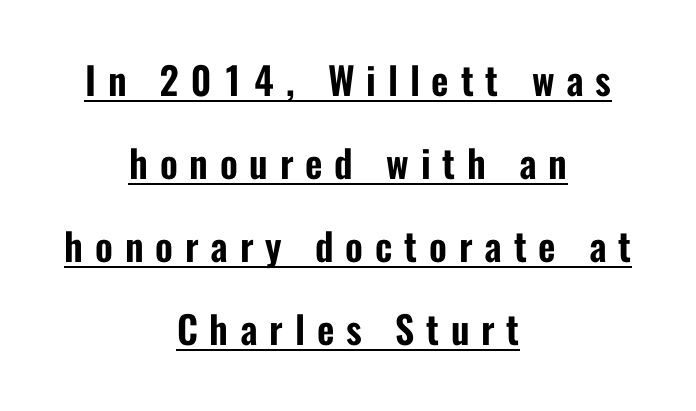
Q: Is the text italic (slanted)? A: No, it is upright.
Q: Is the typeface a serif or a sans-serif typeface? A: Sans-serif.
Q: Is the text underlined? A: Yes.
Q: How is the paragraph aligned? A: Centered.
Q: Is the spacing between letters normal or unusually wide? A: Unusually wide.
Q: Is the spacing between lines tight, normal or loose? A: Loose.
Q: Width (condensed, normal, or wide)? A: Condensed.
Q: Stroke contrast? A: Low.
Q: x-height? A: Medium.
Q: Monospaced? A: No.
